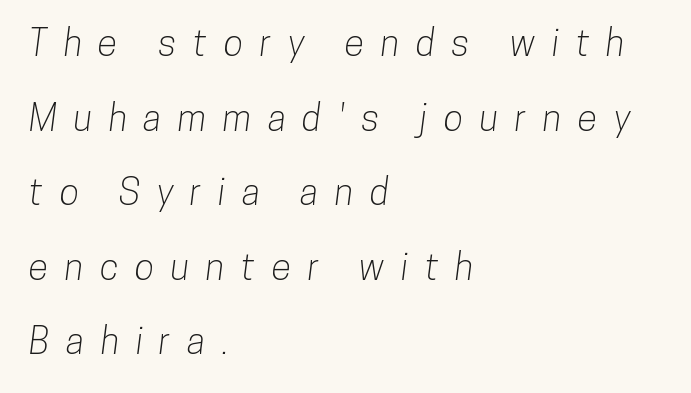
{"serif": "no", "width": "condensed", "stroke_contrast": "low", "x_height": "medium", "monospaced": "no", "underline": "no", "align": "left", "line_spacing": "loose", "line_spacing_ratio": 2.07, "letter_spacing": "wide", "letter_spacing_em": 0.46, "glyph_px": 36}
